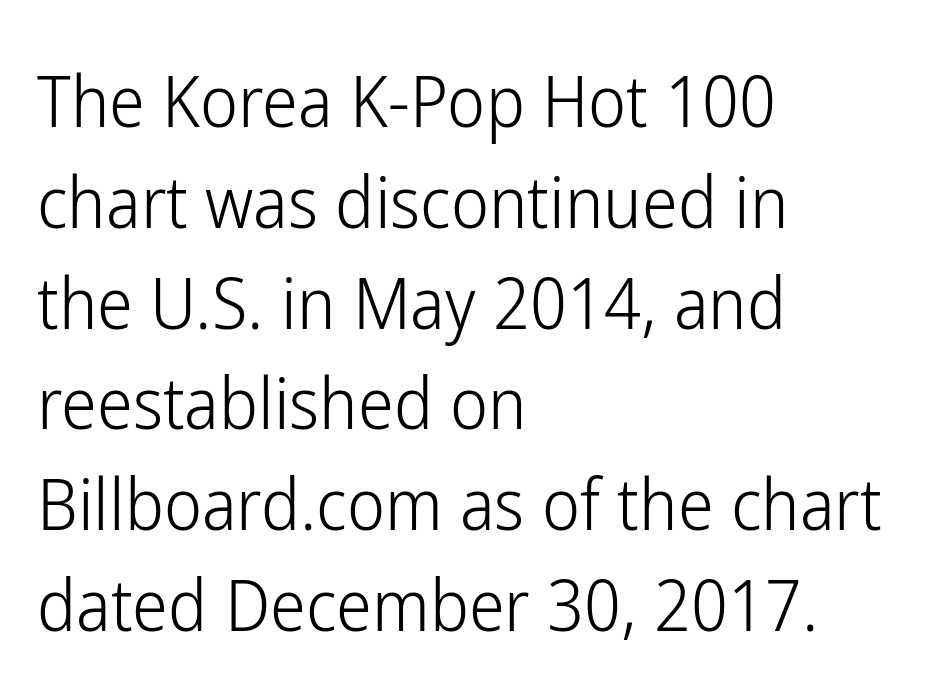
{"serif": "no", "italic": "no", "bold": "no", "weight": "light", "width": "condensed", "stroke_contrast": "low", "x_height": "medium", "monospaced": "no", "underline": "no", "align": "left", "line_spacing": "normal", "line_spacing_ratio": 1.4, "letter_spacing": "normal", "letter_spacing_em": 0.0, "glyph_px": 72}
